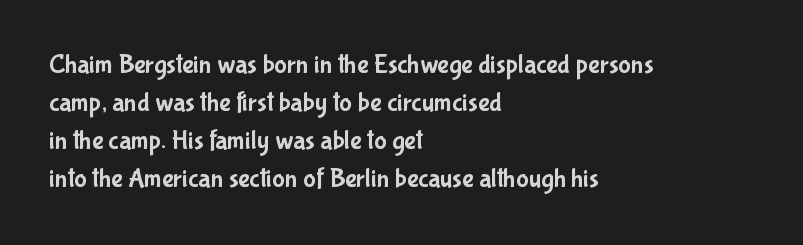
The image shows 27 px text type, upright; set left-aligned, normal line spacing (1.41x), normal letter spacing, not underlined.
